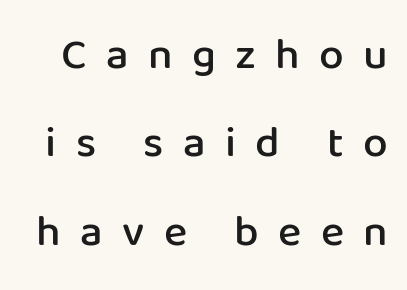
Q: Is the text bold? A: Semi-bold.
Q: Is the text italic (slanted)? A: No, it is upright.
Q: Is the typeface a serif or a sans-serif typeface? A: Sans-serif.
Q: Is the text underlined? A: No.
Q: Is the spacing between letters normal or unusually wide? A: Unusually wide.
Q: Is the spacing between lines tight, normal or loose? A: Loose.
Q: Width (condensed, normal, or wide)? A: Normal.
Q: Stroke contrast? A: Low.
Q: x-height? A: Medium.
Q: Monospaced? A: No.
